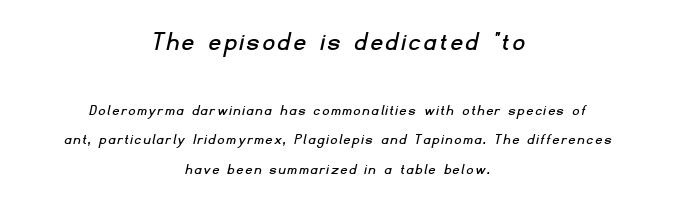
{"serif": "no", "width": "normal", "stroke_contrast": "low", "x_height": "small", "monospaced": "no", "underline": "no", "align": "center", "line_spacing_ratio": 1.84, "larger_block": "first", "size_ratio": 1.75, "glyph_px": 28}
